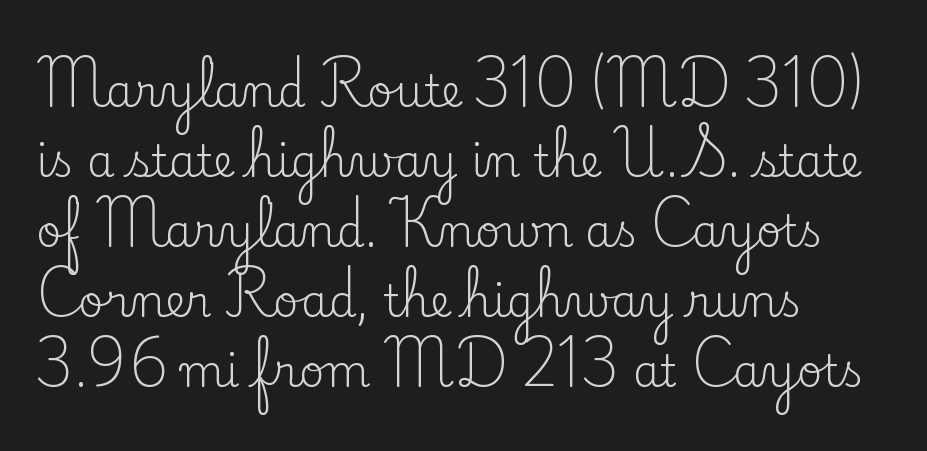
The rendering uses natural spacing where letterforms have individual widths. The setting favours the left margin, as ordinary paragraphs usually do. Only glyphs here, with clear space below each row. The strokes carry an ordinary text weight at most. How are the letters spaced? Ordinarily, with no added tracking.
